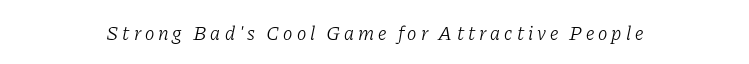
Q: Is the text bold? A: No.
Q: Is the text italic (slanted)? A: Yes, it leans right by about 11 degrees.
Q: Is the text underlined? A: No.
Q: Is the spacing between letters normal or unusually wide? A: Unusually wide.
